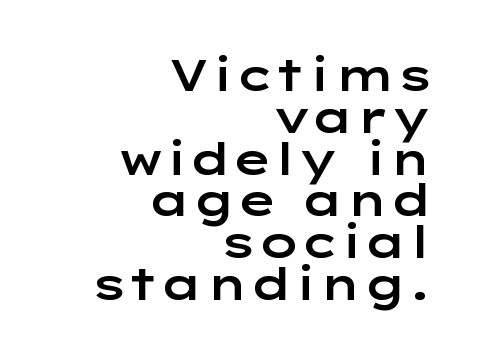
Layout note: lines flush right. The axis of the letterforms is exactly vertical. The passage shown stacks its lines with hardly any gap. Underline: absent.
